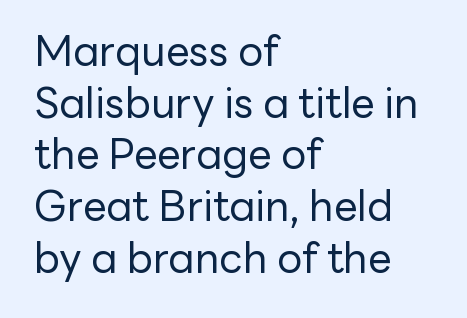
Q: Is the text bold? A: No.
Q: Is the text italic (slanted)? A: No, it is upright.
Q: Is the typeface a serif or a sans-serif typeface? A: Sans-serif.
Q: Is the text underlined? A: No.
Q: How is the paragraph aligned? A: Left-aligned.
Q: Is the spacing between letters normal or unusually wide? A: Normal.
Q: Width (condensed, normal, or wide)? A: Normal.
Q: Stroke contrast? A: Low.
Q: x-height? A: Medium.
Q: Monospaced? A: No.
